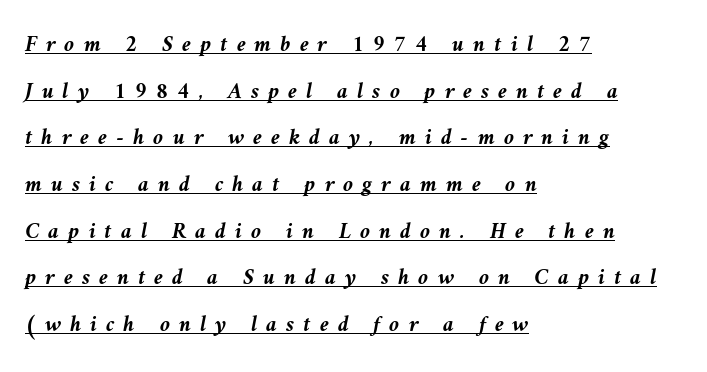
Q: Is the text bold? A: Yes.
Q: Is the text italic (slanted)? A: Yes, it leans left by about 9 degrees.
Q: Is the text underlined? A: Yes.
Q: How is the paragraph aligned? A: Left-aligned.
Q: Is the spacing between letters normal or unusually wide? A: Unusually wide.
Q: Is the spacing between lines tight, normal or loose? A: Loose.
